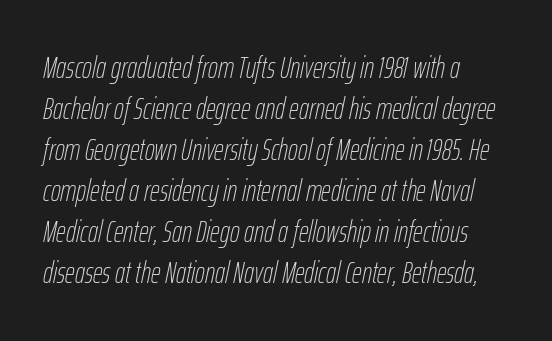
Q: Is the text bold? A: No.
Q: Is the text italic (slanted)? A: Yes, it leans right by about 12 degrees.
Q: Is the text underlined? A: No.
Q: How is the paragraph aligned? A: Left-aligned.
Q: Is the spacing between letters normal or unusually wide? A: Normal.
Q: Is the spacing between lines tight, normal or loose? A: Normal.
Q: Width (condensed, normal, or wide)? A: Condensed.
Q: Stroke contrast? A: Low.
Q: x-height? A: Medium.
Q: Monospaced? A: No.
